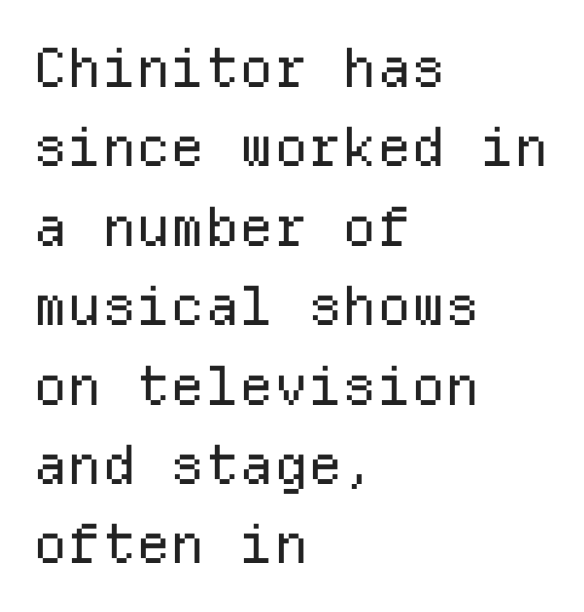
The typesetter chose a ragged-right arrangement here. Notice how the stems are strictly vertical — no italics here. Is this a fixed-width face? Yes — each glyph sits in an identical cell. How are the letters spaced? Ordinarily, with no added tracking. Typographically, this falls in the sans-serif category. Quick note: interline space is typical.
